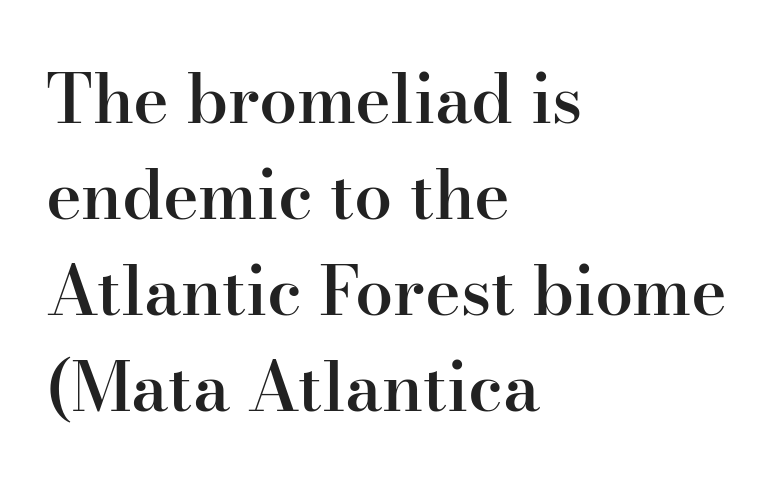
The image shows 68 px semibold serif type, upright; set left-aligned, normal line spacing (1.41x), normal letter spacing, not underlined; high stroke contrast and a small x-height.
